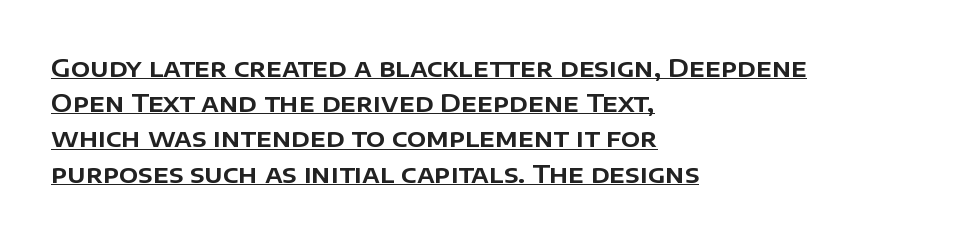
{"italic": "no", "underline": "yes", "align": "left", "line_spacing": "normal", "line_spacing_ratio": 1.41, "letter_spacing": "normal", "letter_spacing_em": 0.0, "glyph_px": 25}
